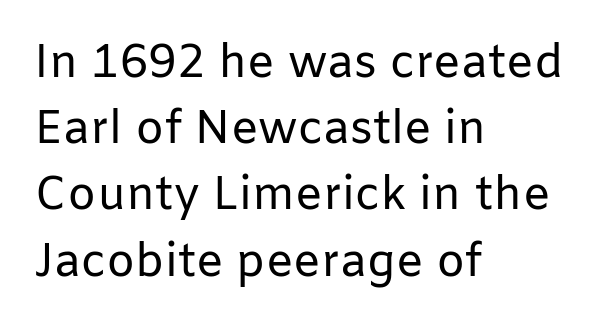
Here the designer chose a conventional face with non-uniform glyph widths. If you drew a ruler down the left edge, every line would touch it. Weight: not bold — regular or lighter. The passage shown stacks its lines at a standard gap.
